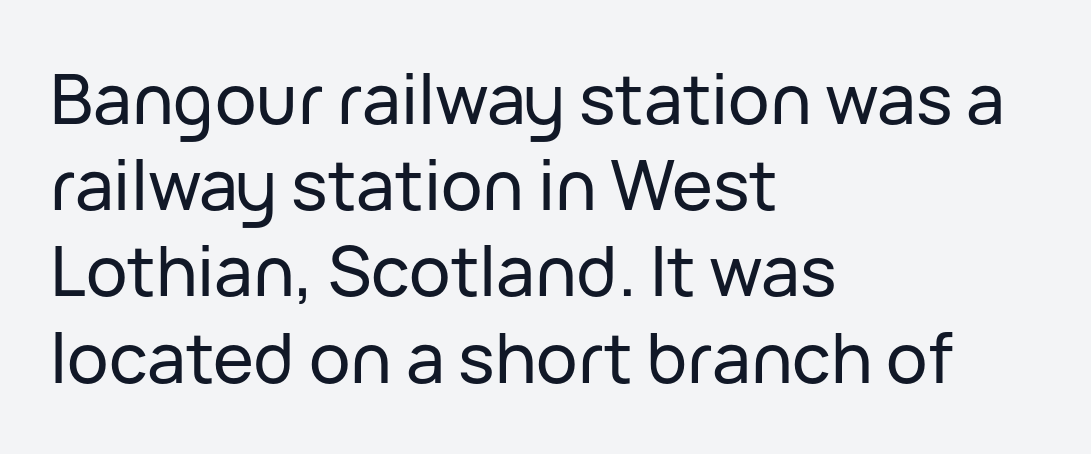
Q: Is the text italic (slanted)? A: No, it is upright.
Q: Is the typeface a serif or a sans-serif typeface? A: Sans-serif.
Q: Is the text underlined? A: No.
Q: How is the paragraph aligned? A: Left-aligned.
Q: Is the spacing between letters normal or unusually wide? A: Normal.
Q: Is the spacing between lines tight, normal or loose? A: Normal.
Q: Width (condensed, normal, or wide)? A: Normal.
Q: Stroke contrast? A: Low.
Q: x-height? A: Medium.
Q: Monospaced? A: No.
